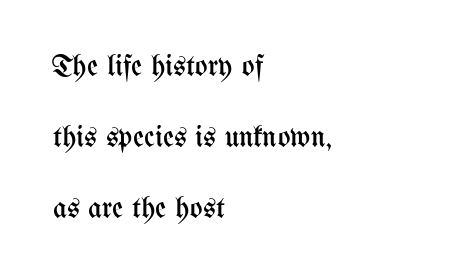
Q: Is the text bold? A: No.
Q: Is the text italic (slanted)? A: No, it is upright.
Q: Is the text underlined? A: No.
Q: How is the paragraph aligned? A: Left-aligned.
Q: Is the spacing between letters normal or unusually wide? A: Normal.
Q: Is the spacing between lines tight, normal or loose? A: Loose.
Q: Width (condensed, normal, or wide)? A: Condensed.
Q: Stroke contrast? A: Medium.
Q: x-height? A: Medium.
Q: Monospaced? A: No.
